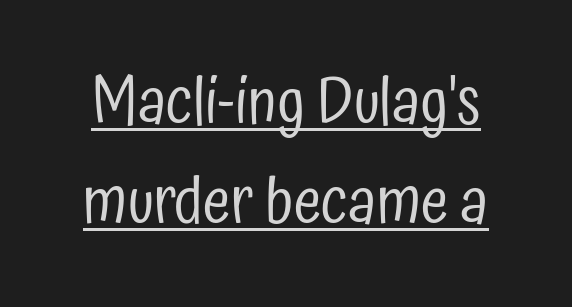
{"serif": "no", "italic": "no", "bold": "no", "weight": "regular", "width": "condensed", "stroke_contrast": "low", "x_height": "medium", "monospaced": "no", "underline": "yes", "line_spacing": "normal", "line_spacing_ratio": 1.58, "letter_spacing": "normal", "letter_spacing_em": 0.0, "glyph_px": 63}
